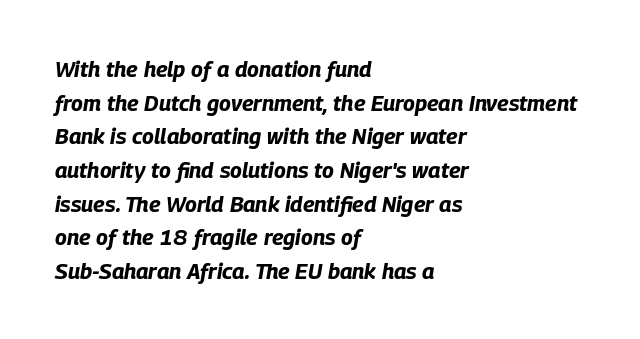
{"italic": "yes", "lean": "right", "slant_degrees": 9, "bold": "yes", "underline": "no", "align": "left", "line_spacing": "normal", "line_spacing_ratio": 1.53, "letter_spacing": "normal", "letter_spacing_em": 0.0, "glyph_px": 22}
